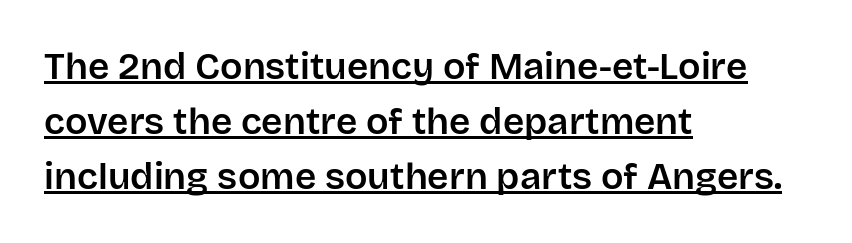
The letters stand straight up with perfectly vertical stems. Each letter keeps its own natural width here, so spacing adapts to shape. A typesetter would label this face a sans. Every row of glyphs begins at an identical x-position on the left.
